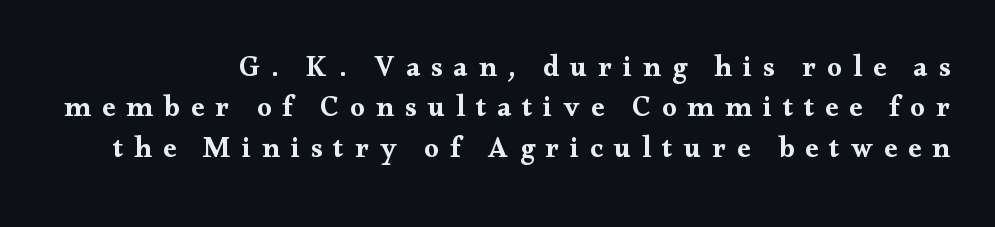
{"serif": "yes", "italic": "no", "width": "wide", "stroke_contrast": "medium", "x_height": "small", "monospaced": "no", "underline": "no", "align": "right", "line_spacing": "normal", "line_spacing_ratio": 1.39, "letter_spacing": "wide", "letter_spacing_em": 0.38, "glyph_px": 29}
